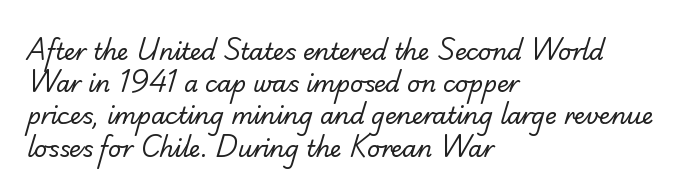
Q: Is the text bold? A: No.
Q: Is the text underlined? A: No.
Q: How is the paragraph aligned? A: Left-aligned.
Q: Is the spacing between letters normal or unusually wide? A: Normal.
Q: Is the spacing between lines tight, normal or loose? A: Normal.
